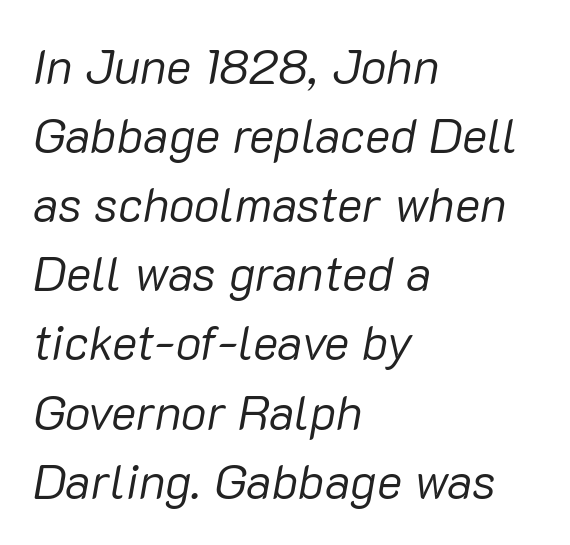
Q: Is the text bold? A: No.
Q: Is the text italic (slanted)? A: Yes, it leans right by about 10 degrees.
Q: Is the text underlined? A: No.
Q: How is the paragraph aligned? A: Left-aligned.
Q: Is the spacing between letters normal or unusually wide? A: Normal.
Q: Is the spacing between lines tight, normal or loose? A: Normal.
Q: Width (condensed, normal, or wide)? A: Normal.
Q: Stroke contrast? A: Low.
Q: x-height? A: Medium.
Q: Monospaced? A: No.
